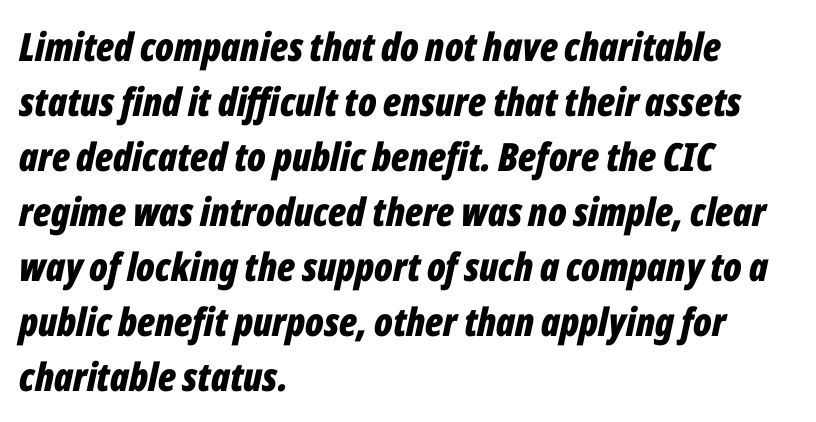
{"italic": "yes", "lean": "right", "slant_degrees": 12, "bold": "yes", "weight": "bold", "width": "condensed", "stroke_contrast": "low", "x_height": "medium", "monospaced": "no", "underline": "no", "align": "left", "line_spacing": "normal", "line_spacing_ratio": 1.41, "letter_spacing": "normal", "letter_spacing_em": 0.0, "glyph_px": 39}
